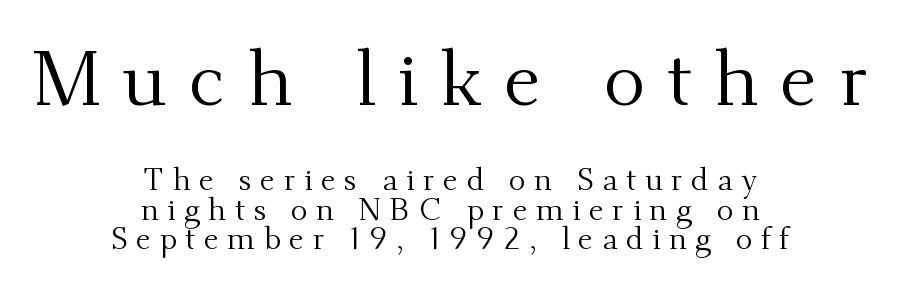
{"serif": "yes", "italic": "no", "bold": "no", "weight": "regular", "width": "normal", "stroke_contrast": "medium", "x_height": "small", "monospaced": "no", "underline": "no", "align": "center", "line_spacing": "tight", "line_spacing_ratio": 0.95, "letter_spacing": "wide", "letter_spacing_em": 0.28, "larger_block": "first", "size_ratio": 2.52, "glyph_px": 78}
